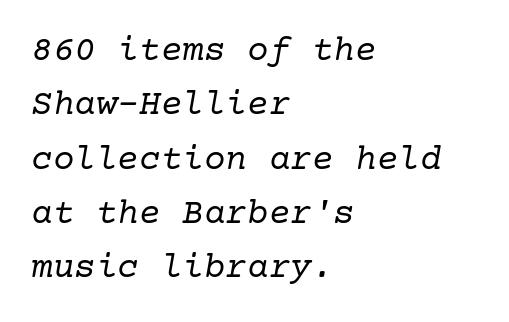
Q: Is the text bold? A: No.
Q: Is the text italic (slanted)? A: Yes, it leans right by about 10 degrees.
Q: Is the typeface a serif or a sans-serif typeface? A: Serif.
Q: Is the text underlined? A: No.
Q: How is the paragraph aligned? A: Left-aligned.
Q: Is the spacing between letters normal or unusually wide? A: Normal.
Q: Is the spacing between lines tight, normal or loose? A: Normal.
Q: Width (condensed, normal, or wide)? A: Normal.
Q: Stroke contrast? A: Low.
Q: x-height? A: Medium.
